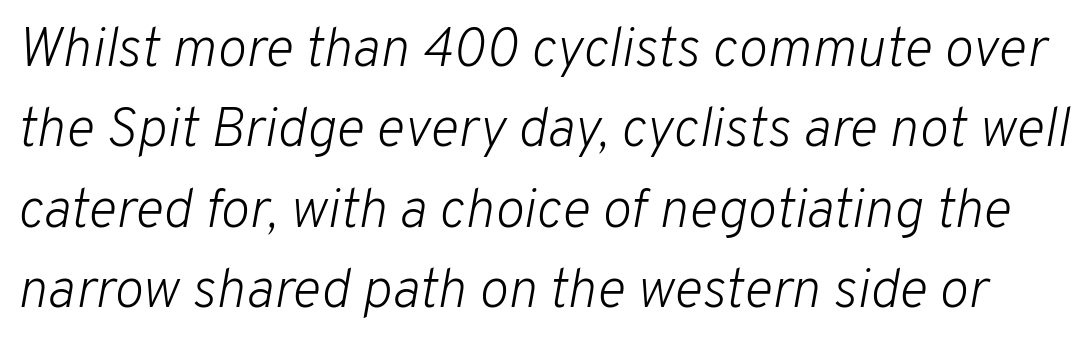
Inter-character spacing is left at the font's built-in metrics. These lines sit exactly where default settings would place them. Glance below the letters and you will spot only blank space. Letters have the restrained weight of plain body copy at most. Spacing verdict: proportional, widths tailored to each character.
